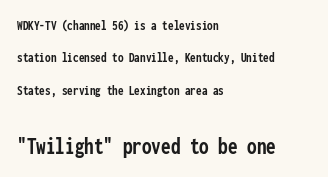
Does the leading feel generous? Absolutely, it's lavish. Bare-footed words on every line. What stands out about the letter spacing? Nothing — it is the standard amount. Look at the stroke-to-counter ratio: heavy, a bold.
